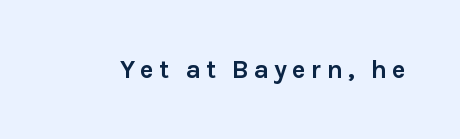
Q: Is the text bold? A: Yes.
Q: Is the text italic (slanted)? A: No, it is upright.
Q: Is the text underlined? A: No.
